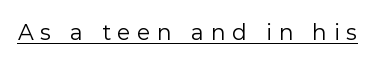
Q: Is the text bold? A: No.
Q: Is the text italic (slanted)? A: No, it is upright.
Q: Is the text underlined? A: Yes.
Q: Is the spacing between letters normal or unusually wide? A: Unusually wide.
